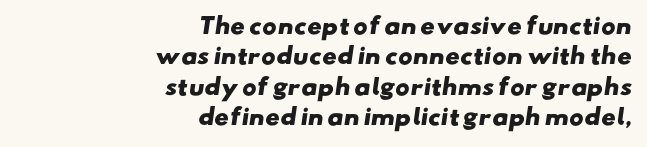
{"bold": "yes", "underline": "no", "align": "right", "line_spacing": "normal", "line_spacing_ratio": 1.38, "letter_spacing": "normal", "letter_spacing_em": 0.0, "glyph_px": 22}
